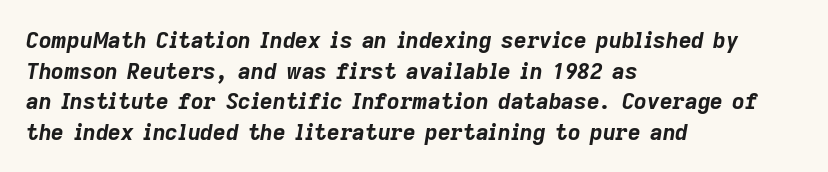
{"italic": "yes", "lean": "right", "slant_degrees": 9, "bold": "yes", "underline": "no", "align": "left", "line_spacing": "normal", "line_spacing_ratio": 1.39, "letter_spacing": "normal", "letter_spacing_em": 0.0, "glyph_px": 22}
